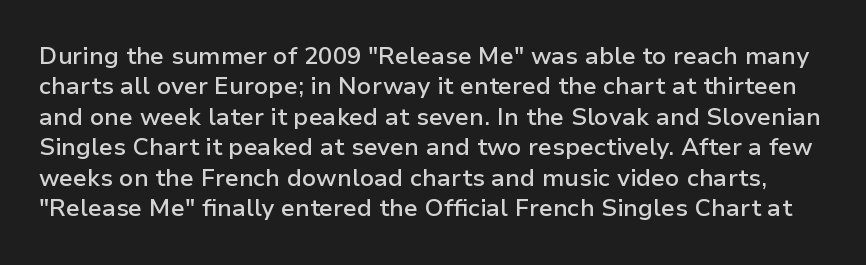
The lettering stays uniformly vertical, giving the passage a roman look. The gap between lines stays unmarked. Students, note that the glyphs here touch the page at normal intervals. How heavy is the stroke? Medium-heavy — a semibold, shy of bold.
